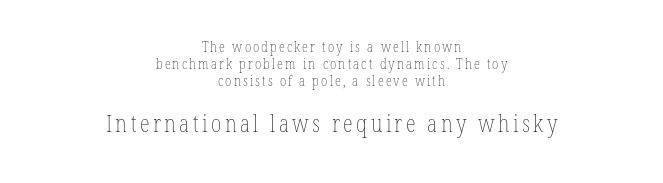
The image shows 23 px text type, upright; set centered, line spacing 1.23x, not underlined; the second (bottom) block is 1.64x larger.
